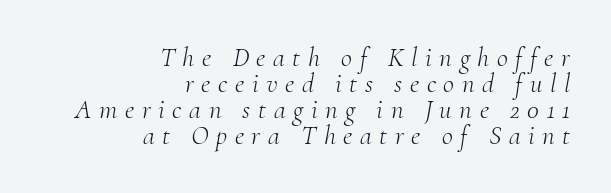
The font is comparable to plain body text, perhaps lighter. Visually the block forms a straight wall on the right and a jagged coastline on the left. This rendering widens character spacing well past its baseline value. Decoration check: the copy has no underline. The rendering uses a small line-height, squeezing the rows.
